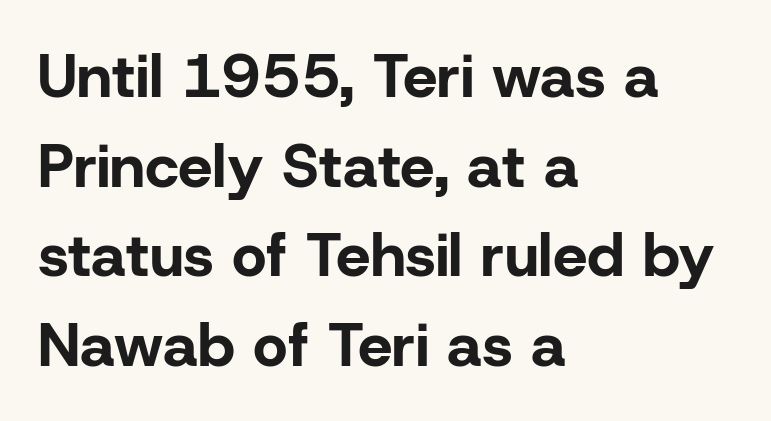
Q: Is the text bold? A: Yes.
Q: Is the text italic (slanted)? A: No, it is upright.
Q: Is the typeface a serif or a sans-serif typeface? A: Sans-serif.
Q: Is the text underlined? A: No.
Q: How is the paragraph aligned? A: Left-aligned.
Q: Is the spacing between letters normal or unusually wide? A: Normal.
Q: Is the spacing between lines tight, normal or loose? A: Normal.
Q: Width (condensed, normal, or wide)? A: Normal.
Q: Stroke contrast? A: Low.
Q: x-height? A: Medium.
Q: Monospaced? A: No.
